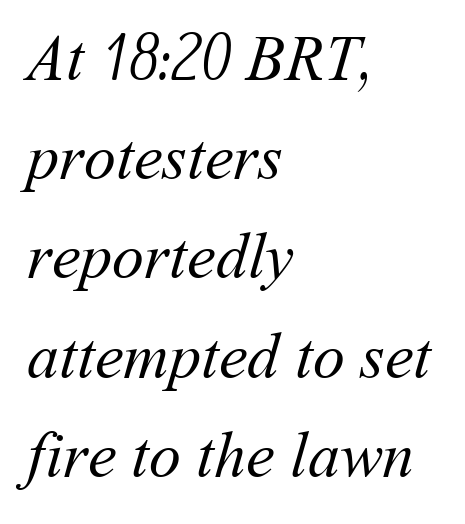
Honestly, the letter spacing is just normal — you wouldn't notice it. In CSS terms this would be text-align: left. Honestly, the row spacing looks completely unremarkable. Glance below the letters and you will spot only blank space. You could not count columns in this text — the font is proportionally spaced. Weight: regular or lighter.
